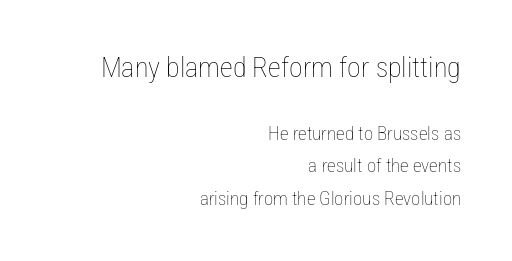
{"italic": "no", "bold": "no", "weight": "thin", "width": "condensed", "stroke_contrast": "low", "x_height": "medium", "monospaced": "no", "underline": "no", "align": "right", "line_spacing_ratio": 1.72, "letter_spacing": "normal", "letter_spacing_em": 0.0, "larger_block": "first", "size_ratio": 1.47, "glyph_px": 28}
